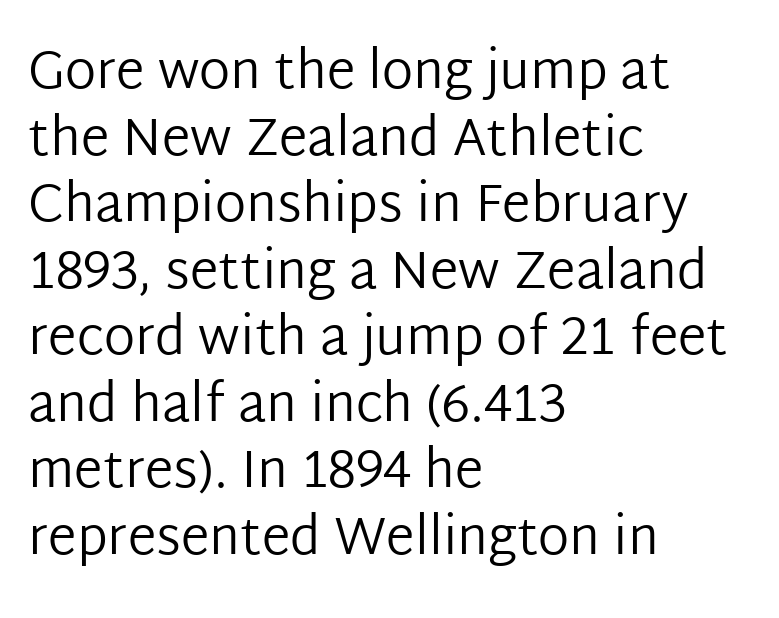
Q: Is the text bold? A: No.
Q: Is the text italic (slanted)? A: No, it is upright.
Q: Is the typeface a serif or a sans-serif typeface? A: Sans-serif.
Q: Is the text underlined? A: No.
Q: How is the paragraph aligned? A: Left-aligned.
Q: Is the spacing between letters normal or unusually wide? A: Normal.
Q: Is the spacing between lines tight, normal or loose? A: Normal.
Q: Width (condensed, normal, or wide)? A: Normal.
Q: Stroke contrast? A: Low.
Q: x-height? A: Medium.
Q: Monospaced? A: No.
